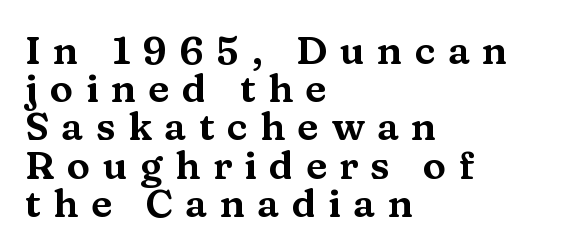
The image shows 39 px wide serif type, upright; set left-aligned, tight line spacing (0.98x), unusually wide letter spacing (+0.32 em), not underlined; medium stroke contrast and a medium x-height.
